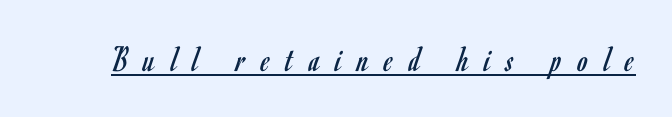
The image shows 37 px regular-weight, condensed sans-serif type; set unusually wide letter spacing (+0.43 em), underlined; low stroke contrast and a small x-height.
